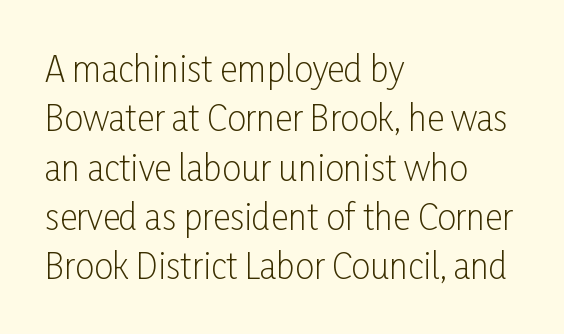
Q: Is the text bold? A: No.
Q: Is the text italic (slanted)? A: No, it is upright.
Q: Is the typeface a serif or a sans-serif typeface? A: Sans-serif.
Q: Is the text underlined? A: No.
Q: How is the paragraph aligned? A: Left-aligned.
Q: Is the spacing between letters normal or unusually wide? A: Normal.
Q: Is the spacing between lines tight, normal or loose? A: Normal.
Q: Width (condensed, normal, or wide)? A: Condensed.
Q: Stroke contrast? A: Low.
Q: x-height? A: Medium.
Q: Monospaced? A: No.
